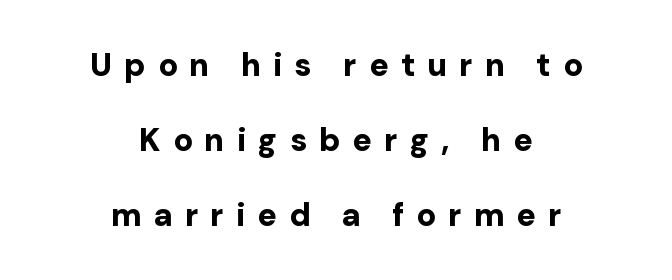
Each letter keeps its own natural width here, so spacing adapts to shape. Unmarked baselines from the first word to the last. Look at the tracking — it's clearly loosened, letters drifting apart. Typographically, this falls in the sans-serif category. The axis of the letterforms is exactly vertical. Compared with typical paragraphs, the rows here are farther apart.
